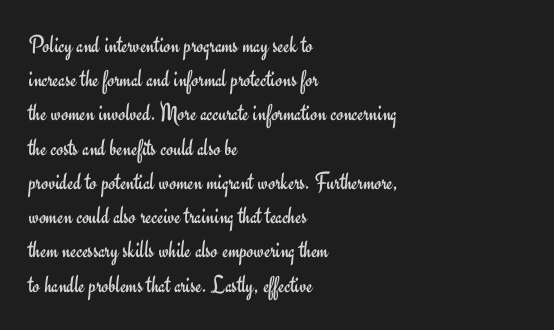
The area under the type is left untouched. Observe the ordinary spacing: letters are neighbours, not strangers. Notice how the passage keeps a crisp vertical edge on the left only.
